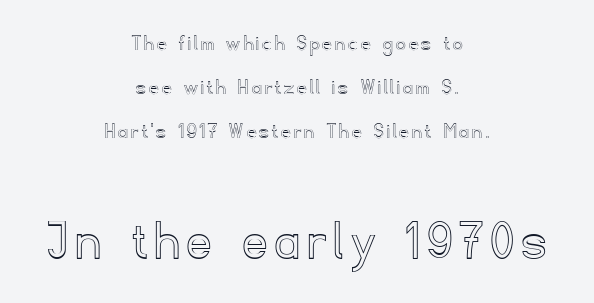
{"italic": "no", "width": "normal", "x_height": "small", "monospaced": "no", "underline": "no", "align": "center", "line_spacing": "loose", "line_spacing_ratio": 1.92, "larger_block": "second", "size_ratio": 2.52, "glyph_px": 58}
